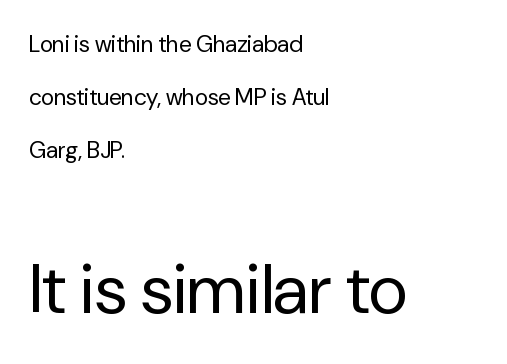
The image shows 69 px regular-weight sans-serif type, upright; set left-aligned, loose line spacing (2.31x), normal letter spacing, not underlined; the second (bottom) block is 3.0x larger; low stroke contrast and a medium x-height.
